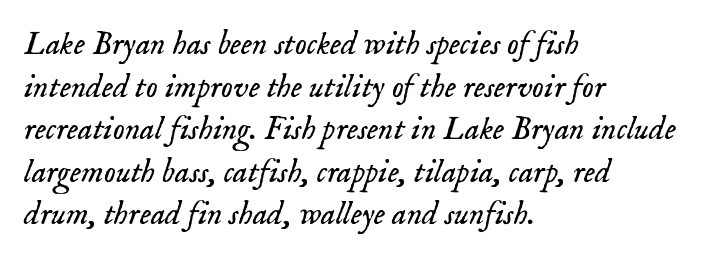
{"serif": "yes", "italic": "yes", "lean": "right", "slant_degrees": 18, "bold": "no", "weight": "light", "width": "normal", "stroke_contrast": "low", "x_height": "small", "monospaced": "no", "underline": "no", "align": "left", "line_spacing": "normal", "line_spacing_ratio": 1.29, "letter_spacing": "normal", "letter_spacing_em": 0.0, "glyph_px": 33}
